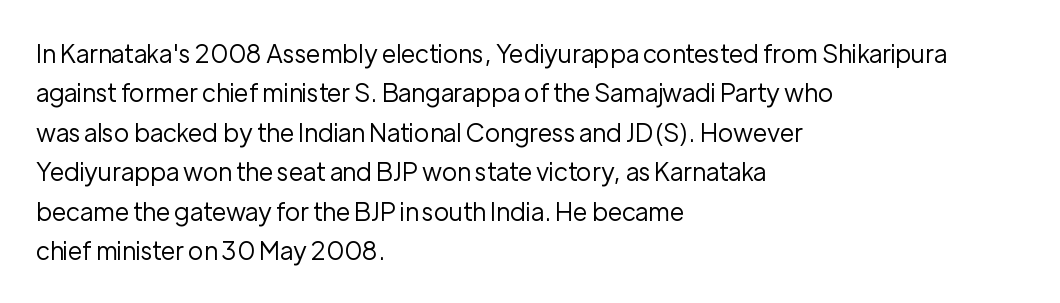
The image shows 25 px text type, upright; set left-aligned, normal line spacing (1.58x), normal letter spacing, not underlined.
